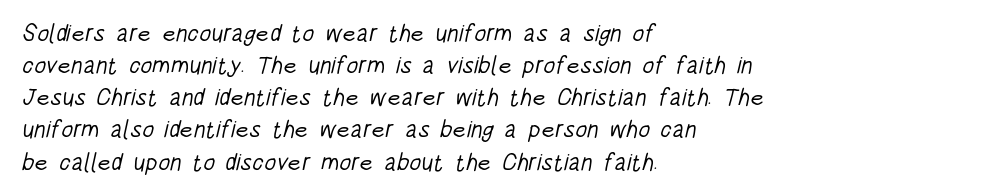
Q: Is the text bold? A: No.
Q: Is the text underlined? A: No.
Q: How is the paragraph aligned? A: Left-aligned.
Q: Is the spacing between letters normal or unusually wide? A: Normal.
Q: Is the spacing between lines tight, normal or loose? A: Normal.
